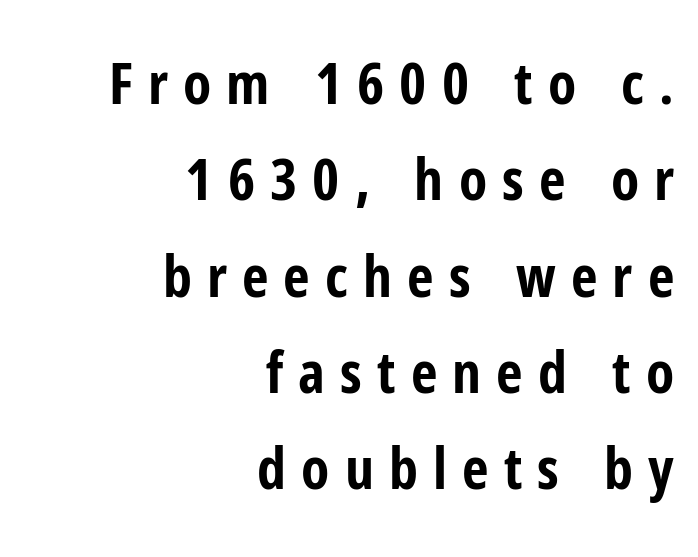
Are there feet on the stems? There aren't — it's a sans. These lines are set flush right with a ragged left edge. These lines have a slow, spaced-out rhythm from letter to letter. The rendering uses a moderate line-height, typical for paragraphs. Only glyphs here, with clear space below each row. Is this a fixed-width face? No — the glyphs have proportional, varying widths.
